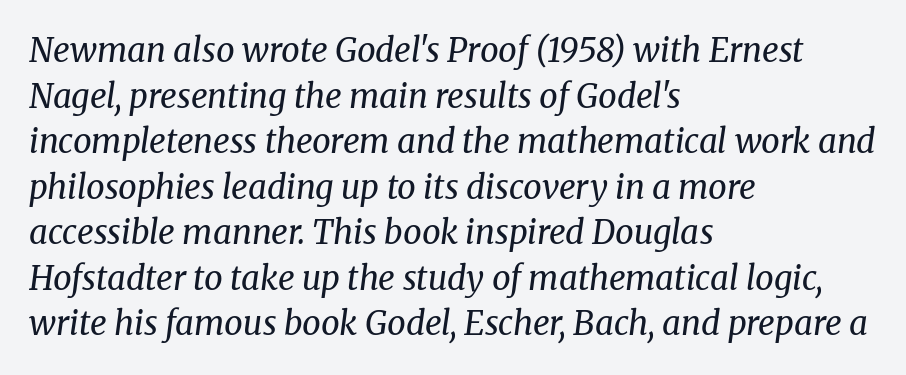
The image shows 33 px regular-weight serif type, italic (leaning right); set left-aligned, normal line spacing (1.38x), normal letter spacing, not underlined; medium stroke contrast and a medium x-height.
